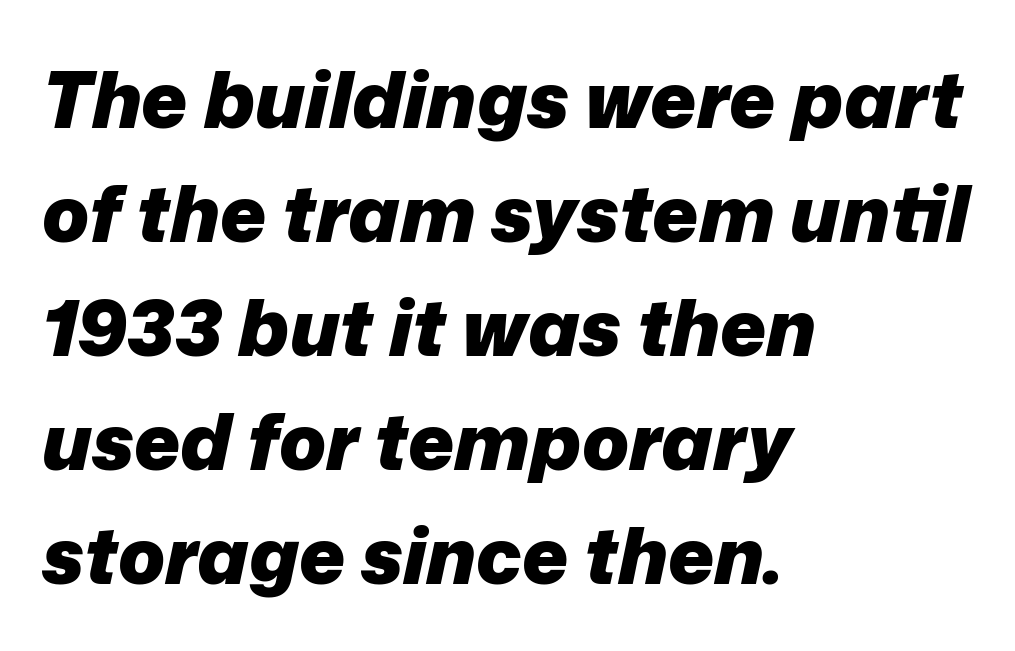
Q: Is the text bold? A: Yes.
Q: Is the text italic (slanted)? A: Yes, it leans right by about 12 degrees.
Q: Is the text underlined? A: No.
Q: How is the paragraph aligned? A: Left-aligned.
Q: Is the spacing between letters normal or unusually wide? A: Normal.
Q: Is the spacing between lines tight, normal or loose? A: Normal.
Q: Width (condensed, normal, or wide)? A: Normal.
Q: Stroke contrast? A: Low.
Q: x-height? A: Medium.
Q: Monospaced? A: No.
